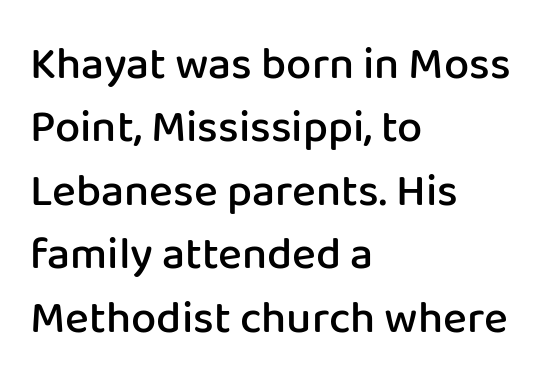
The face used here is proportionally spaced, like ordinary book or web type. The paragraph has a hard left edge and a soft right edge. The type family on display is of the sans-serif kind. Rule under the text: the space is simply empty.
